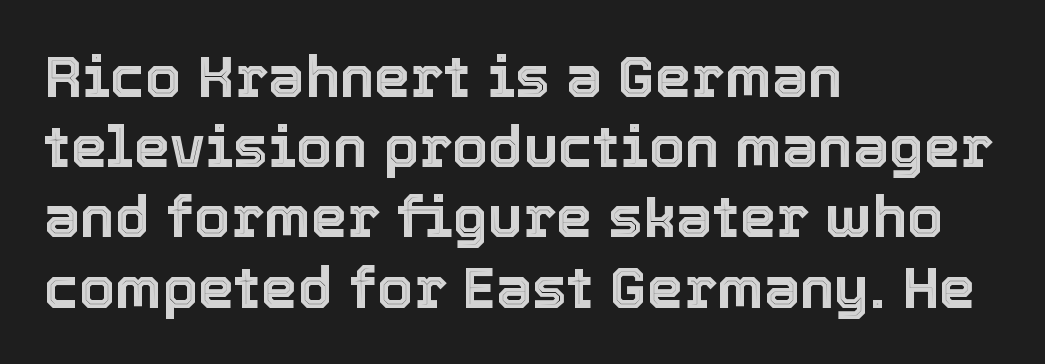
{"italic": "no", "width": "normal", "x_height": "medium", "monospaced": "no", "underline": "no", "align": "left", "line_spacing_ratio": 1.21, "letter_spacing": "normal", "letter_spacing_em": 0.0, "glyph_px": 58}
